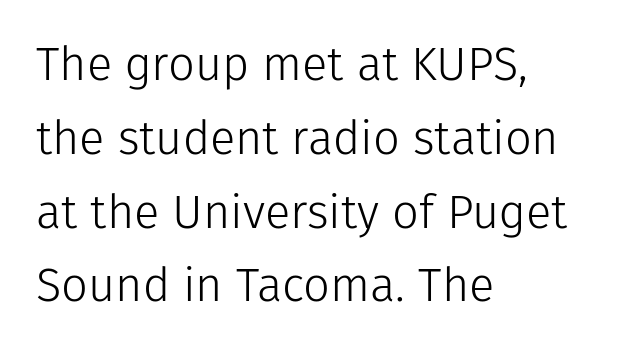
You can tell it's not italic because the verticals are truly vertical. The typeface has the unassuming heft of standard copy or less. Looks like regular typesetting: each glyph gets only the width it needs. The horizontal fit of the characters is conventional and even. Notice how the passage keeps a crisp vertical edge on the left only. The font family rendered here belongs to the sans-serif group.
